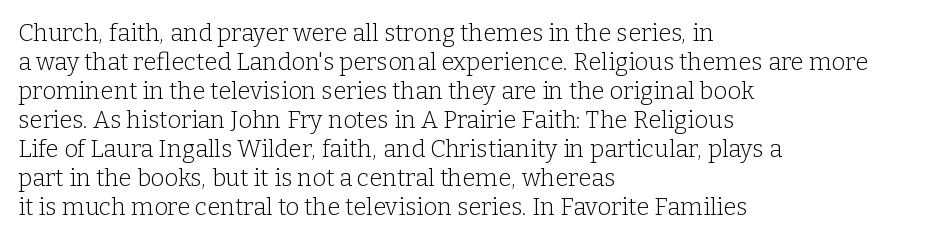
Q: Is the text bold? A: No.
Q: Is the text italic (slanted)? A: No, it is upright.
Q: Is the text underlined? A: No.
Q: How is the paragraph aligned? A: Left-aligned.
Q: Is the spacing between letters normal or unusually wide? A: Normal.
